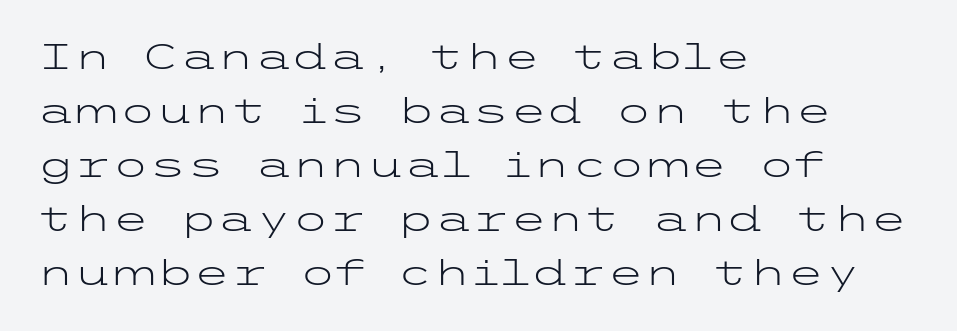
{"serif": "no", "italic": "no", "bold": "no", "weight": "light", "width": "wide", "stroke_contrast": "low", "x_height": "medium", "underline": "no", "align": "left", "line_spacing": "normal", "line_spacing_ratio": 1.59, "letter_spacing": "normal", "letter_spacing_em": 0.0, "glyph_px": 34}
